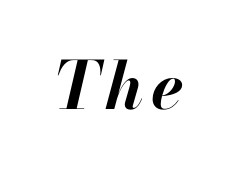
Each letter keeps its own natural width here, so spacing adapts to shape. Strokes here are thick enough to call this a true bold. These lines were composed using italics. Glance below the letters and you will spot only blank space.
